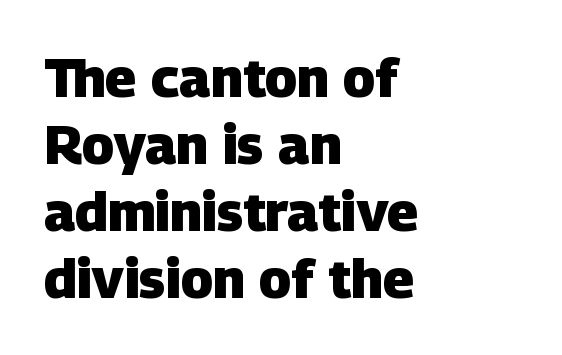
There is no visible air inserted between adjacent glyphs. Does the weight exceed regular? Yes, all the way to bold. Caption: multi-line text, flush left, ragged right. Each letter keeps its own natural width here, so spacing adapts to shape. Each row of text sits above clean, open space. This rendering employs a face without finishing strokes, i.e., a sans-serif.
